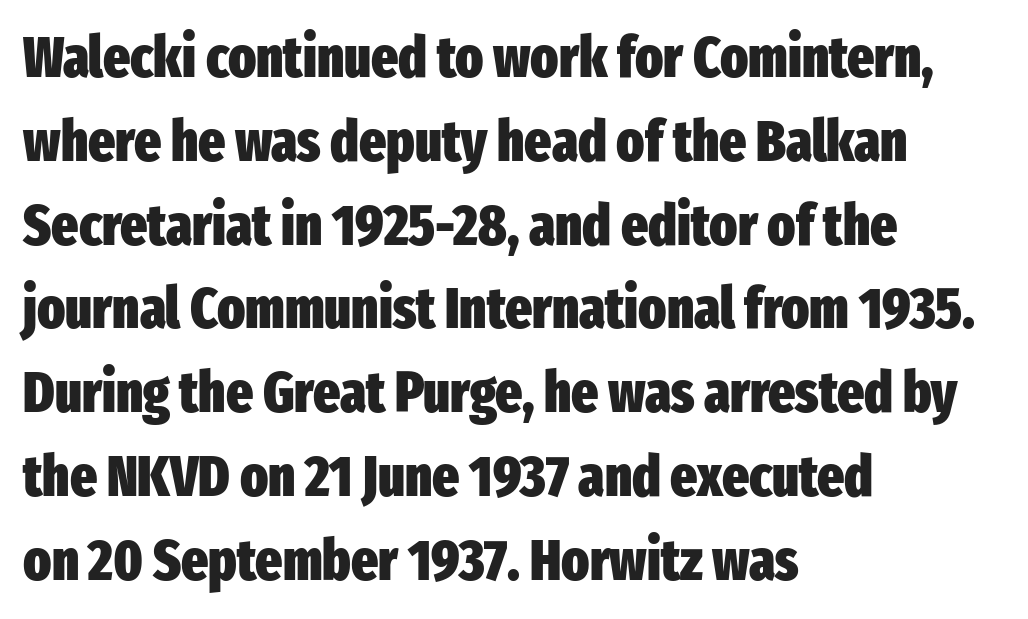
The paragraph has a hard left edge and a soft right edge. Rendered with straight, roman letterforms. Weight check: bold — yes, fully. Is there much room between lines? A standard amount, neither cramped nor airy.
